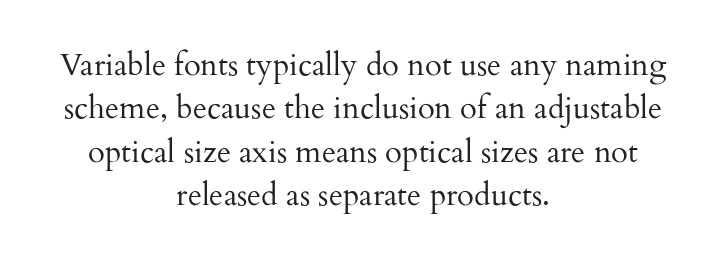
{"serif": "yes", "italic": "no", "bold": "no", "weight": "regular", "width": "normal", "stroke_contrast": "medium", "x_height": "small", "monospaced": "no", "underline": "no", "align": "center", "line_spacing": "normal", "line_spacing_ratio": 1.4, "letter_spacing": "normal", "letter_spacing_em": 0.0, "glyph_px": 31}
